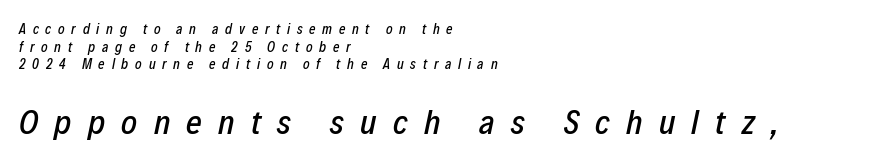
Q: Is the text italic (slanted)? A: Yes, it leans right by about 12 degrees.
Q: Is the text underlined? A: No.
Q: How is the paragraph aligned? A: Left-aligned.
Q: Is the spacing between letters normal or unusually wide? A: Unusually wide.
Q: Is the spacing between lines tight, normal or loose? A: Normal.
Q: Which block of text is set in a larger size, the first (top) or the second (bottom)? A: The second (bottom) one.
Q: Width (condensed, normal, or wide)? A: Condensed.
Q: Stroke contrast? A: Low.
Q: x-height? A: Medium.
Q: Monospaced? A: No.
